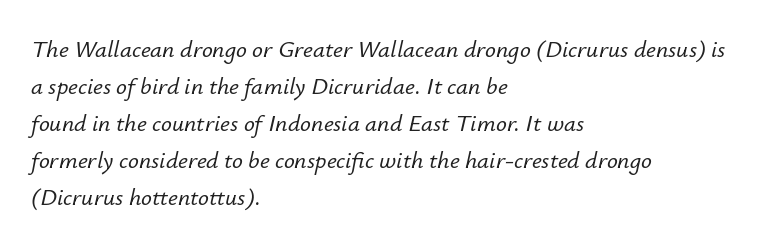
Q: Is the text italic (slanted)? A: Yes, it leans right by about 12 degrees.
Q: Is the text underlined? A: No.
Q: How is the paragraph aligned? A: Left-aligned.
Q: Is the spacing between letters normal or unusually wide? A: Normal.
Q: Is the spacing between lines tight, normal or loose? A: Normal.
